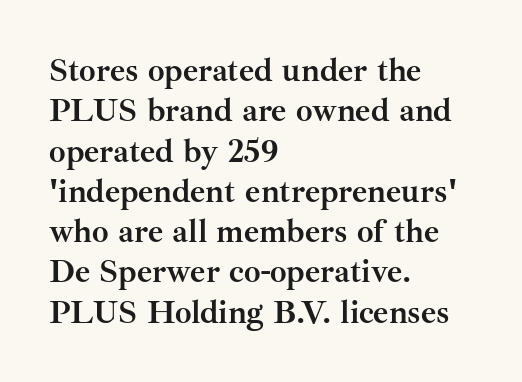
Tracking here is standard; glyphs follow each other at the usual distance. Regarding serifs, this sample has them. Pretty heavy lettering here — definitely bold. Horizontal alignment here is leftward, the default for most running prose. Just letters on the line, the space beneath them empty.
